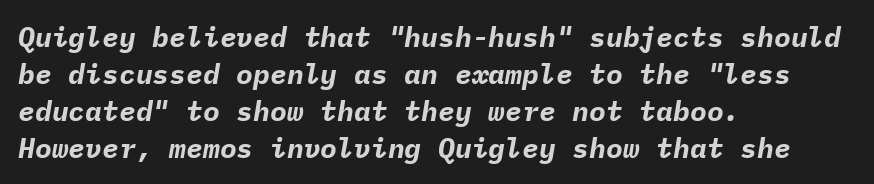
The image shows 28 px bold type, italic (leaning right), monospaced; set left-aligned, normal line spacing (1.32x), normal letter spacing, not underlined; low stroke contrast and a medium x-height.
